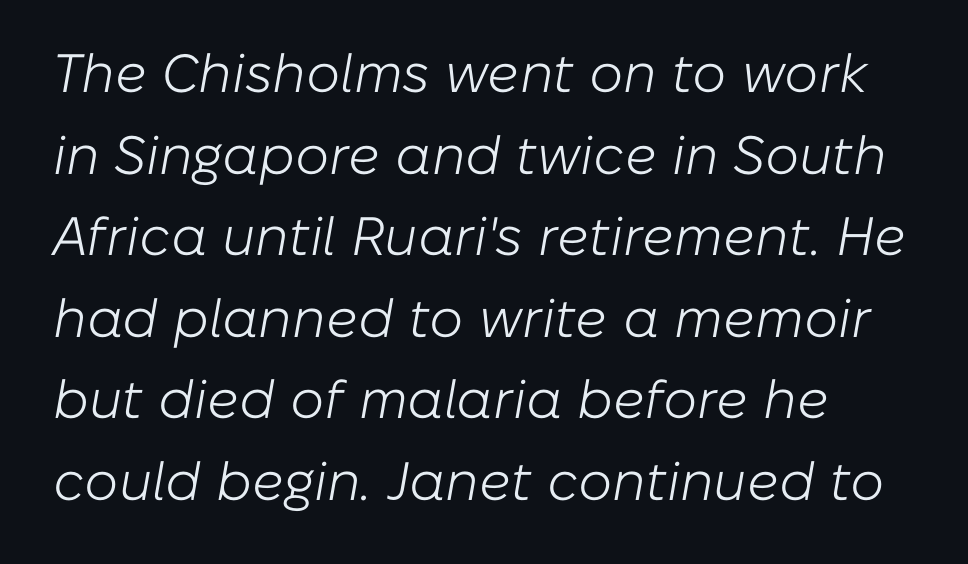
These lines are rendered in a variable-pitch font. Each row of text sits above clean, open space. Tracking value appears to be zero — textbook default spacing. The cut favours lightness, reaching ordinary text weight at its darkest. The text carries the slant typical of an italic or oblique font.
